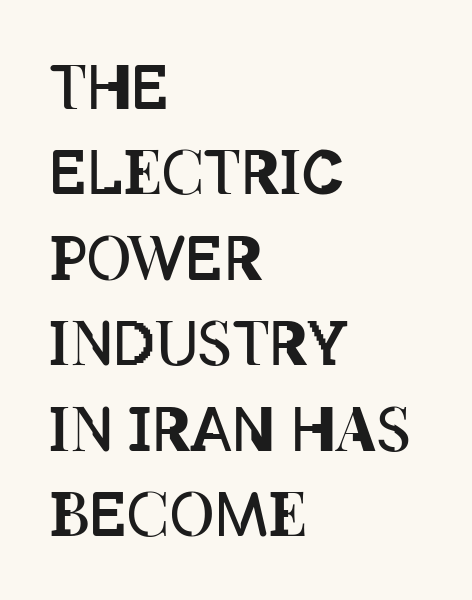
The rendering uses natural spacing where letterforms have individual widths. All the whitespace from short lines collects on the right. Nothing unusual about the tracking: characters are spaced as the font intends. No letter is thick-stroked: the sample isn't bold. Posture: upright roman. Baseline-to-baseline distance is the conventional proportion of letter height.
